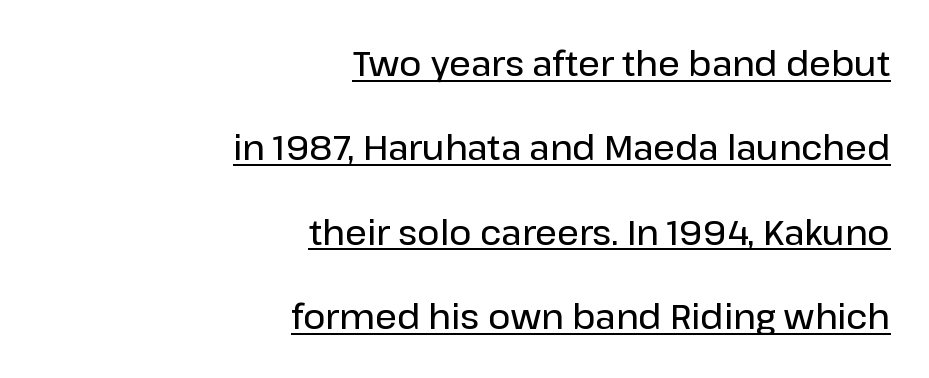
{"serif": "no", "italic": "no", "bold": "semi", "weight": "semibold", "width": "normal", "stroke_contrast": "low", "x_height": "medium", "monospaced": "no", "underline": "yes", "align": "right", "line_spacing": "loose", "line_spacing_ratio": 2.48, "letter_spacing": "normal", "letter_spacing_em": 0.0, "glyph_px": 34}
